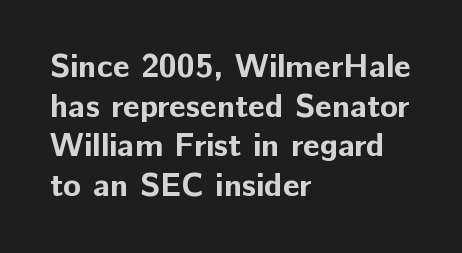
Q: Is the text bold? A: Yes.
Q: Is the text italic (slanted)? A: No, it is upright.
Q: Is the typeface a serif or a sans-serif typeface? A: Sans-serif.
Q: Is the text underlined? A: No.
Q: How is the paragraph aligned? A: Left-aligned.
Q: Is the spacing between letters normal or unusually wide? A: Normal.
Q: Width (condensed, normal, or wide)? A: Normal.
Q: Stroke contrast? A: Low.
Q: x-height? A: Medium.
Q: Monospaced? A: No.
